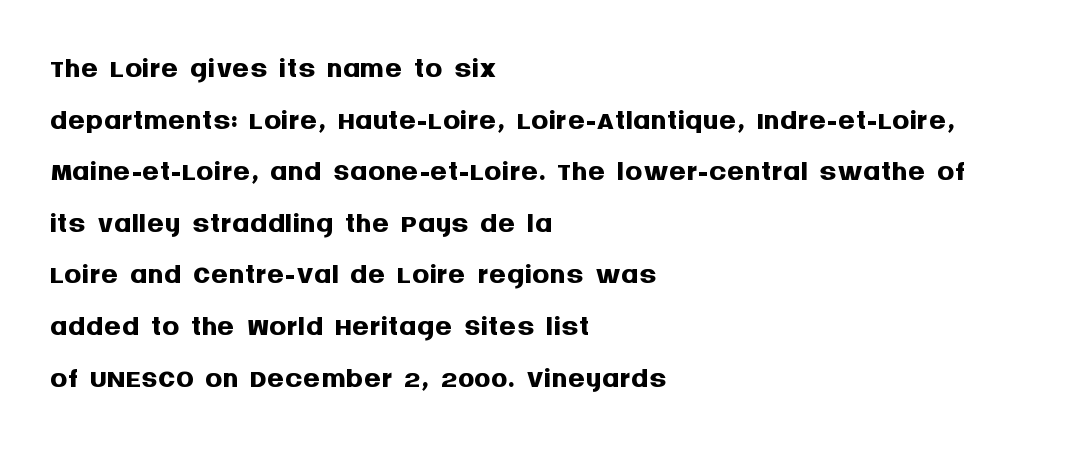
The image shows 43 px semibold sans-serif type, upright; set left-aligned, line spacing 1.2x, normal letter spacing, not underlined; medium stroke contrast and a large x-height.
